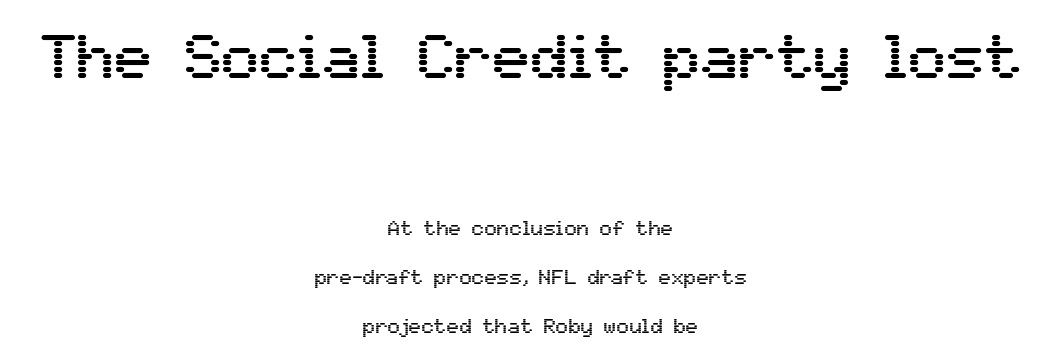
Q: Is the text italic (slanted)? A: No, it is upright.
Q: Is the typeface a serif or a sans-serif typeface? A: Sans-serif.
Q: Is the text underlined? A: No.
Q: How is the paragraph aligned? A: Centered.
Q: Is the spacing between letters normal or unusually wide? A: Normal.
Q: Is the spacing between lines tight, normal or loose? A: Loose.
Q: Which block of text is set in a larger size, the first (top) or the second (bottom)? A: The first (top) one.
Q: Width (condensed, normal, or wide)? A: Normal.
Q: Stroke contrast? A: Medium.
Q: x-height? A: Medium.
Q: Monospaced? A: No.
